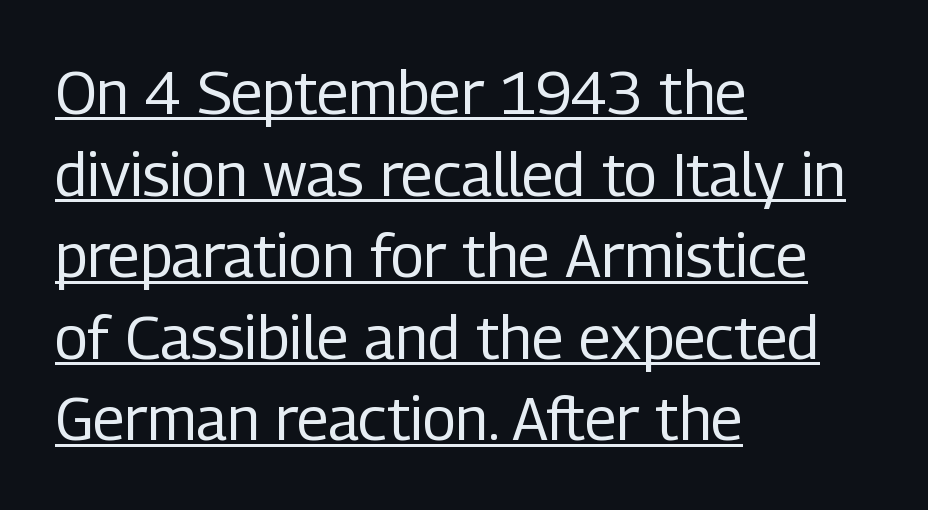
The lines are quadded left. Is there any slant? The stems are plumb. Between one letter and the next there's only the usual sliver of space. Weight class: somewhere from thin through regular.
